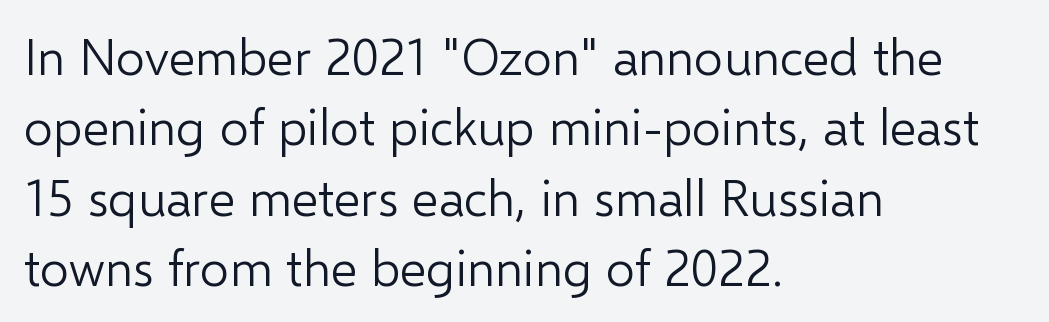
Q: Is the text bold? A: No.
Q: Is the text italic (slanted)? A: No, it is upright.
Q: Is the typeface a serif or a sans-serif typeface? A: Sans-serif.
Q: Is the text underlined? A: No.
Q: How is the paragraph aligned? A: Left-aligned.
Q: Is the spacing between letters normal or unusually wide? A: Normal.
Q: Is the spacing between lines tight, normal or loose? A: Normal.
Q: Width (condensed, normal, or wide)? A: Normal.
Q: Stroke contrast? A: Low.
Q: x-height? A: Medium.
Q: Monospaced? A: No.
